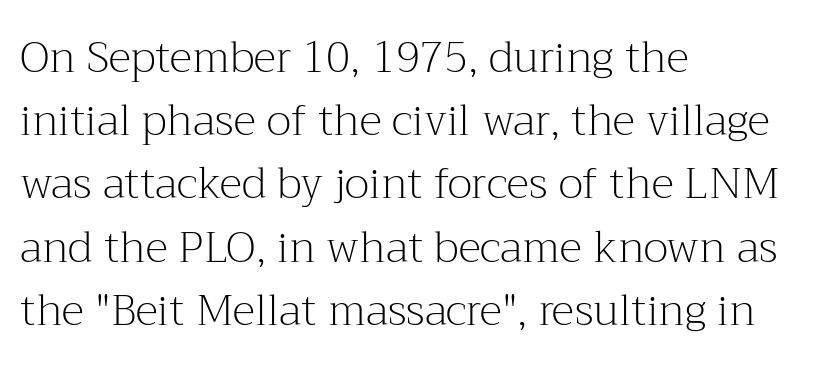
{"serif": "yes", "italic": "no", "bold": "no", "weight": "light", "width": "normal", "stroke_contrast": "medium", "x_height": "medium", "monospaced": "no", "underline": "no", "align": "left", "line_spacing": "normal", "line_spacing_ratio": 1.47, "letter_spacing": "normal", "letter_spacing_em": 0.0, "glyph_px": 43}
